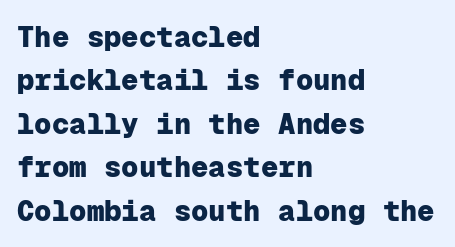
Q: Is the text bold? A: Yes.
Q: Is the text italic (slanted)? A: No, it is upright.
Q: Is the typeface a serif or a sans-serif typeface? A: Sans-serif.
Q: Is the text underlined? A: No.
Q: How is the paragraph aligned? A: Left-aligned.
Q: Is the spacing between letters normal or unusually wide? A: Normal.
Q: Is the spacing between lines tight, normal or loose? A: Normal.
Q: Width (condensed, normal, or wide)? A: Normal.
Q: Stroke contrast? A: Low.
Q: x-height? A: Medium.
Q: Monospaced? A: Yes.
